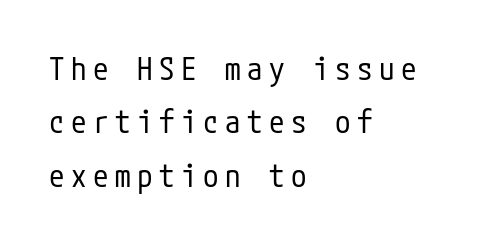
{"serif": "no", "italic": "no", "bold": "no", "weight": "regular", "width": "condensed", "stroke_contrast": "low", "x_height": "medium", "underline": "no", "align": "left", "line_spacing_ratio": 1.72, "letter_spacing": "wide", "letter_spacing_em": 0.21, "glyph_px": 31}
